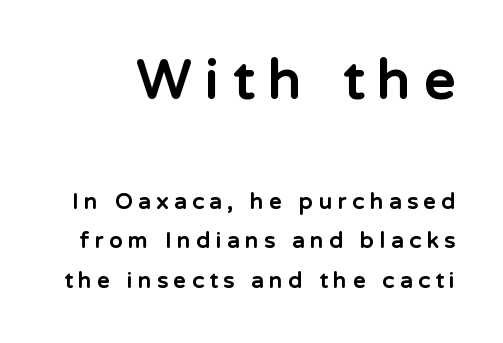
Q: Is the text bold? A: Yes.
Q: Is the text italic (slanted)? A: No, it is upright.
Q: Is the typeface a serif or a sans-serif typeface? A: Sans-serif.
Q: Is the text underlined? A: No.
Q: Is the spacing between letters normal or unusually wide? A: Unusually wide.
Q: Which block of text is set in a larger size, the first (top) or the second (bottom)? A: The first (top) one.
Q: Width (condensed, normal, or wide)? A: Normal.
Q: Stroke contrast? A: Low.
Q: x-height? A: Medium.
Q: Monospaced? A: No.
